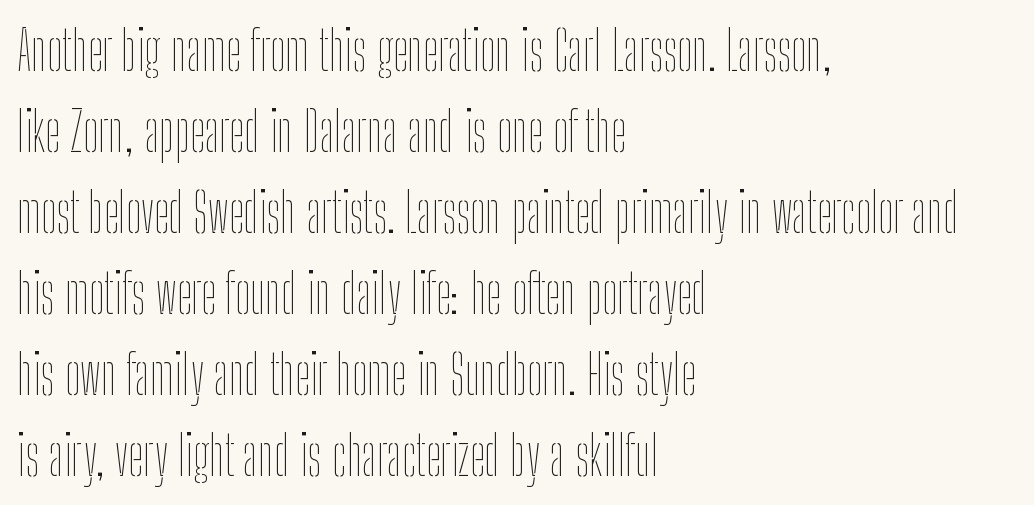
Q: Is the text bold? A: No.
Q: Is the text italic (slanted)? A: No, it is upright.
Q: Is the text underlined? A: No.
Q: How is the paragraph aligned? A: Left-aligned.
Q: Is the spacing between letters normal or unusually wide? A: Normal.
Q: Is the spacing between lines tight, normal or loose? A: Normal.
Q: Width (condensed, normal, or wide)? A: Condensed.
Q: Stroke contrast? A: Low.
Q: x-height? A: Medium.
Q: Monospaced? A: No.
